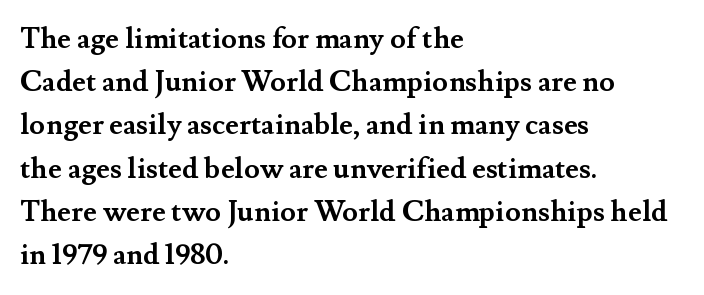
The image shows 29 px semibold serif type, upright; set left-aligned, normal line spacing (1.49x), normal letter spacing, not underlined; medium stroke contrast and a small x-height.
